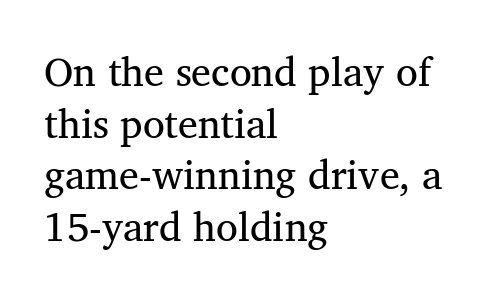
The image shows 40 px regular-weight serif type; set left-aligned, normal line spacing (1.29x), normal letter spacing, not underlined; medium stroke contrast and a medium x-height.
